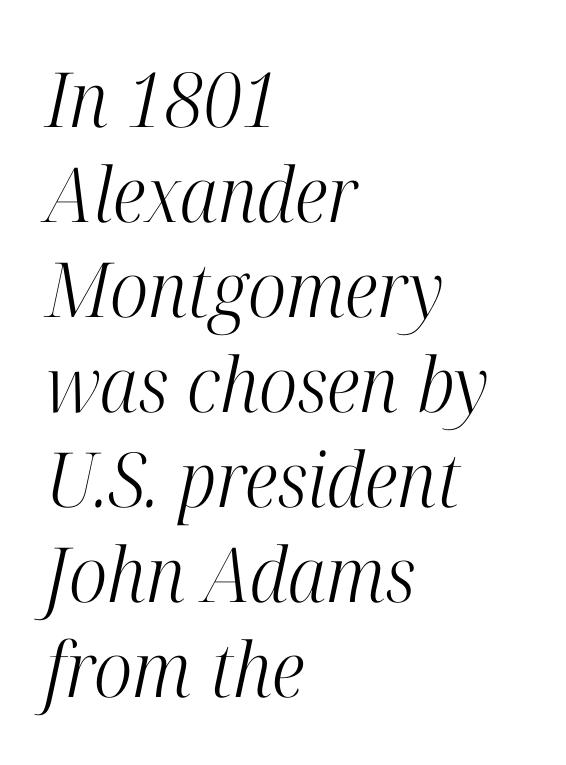
{"serif": "yes", "italic": "yes", "lean": "right", "slant_degrees": 12, "bold": "no", "weight": "light", "width": "condensed", "stroke_contrast": "high", "x_height": "medium", "monospaced": "no", "underline": "no", "align": "left", "line_spacing": "normal", "line_spacing_ratio": 1.25, "letter_spacing": "normal", "letter_spacing_em": 0.0, "glyph_px": 76}
